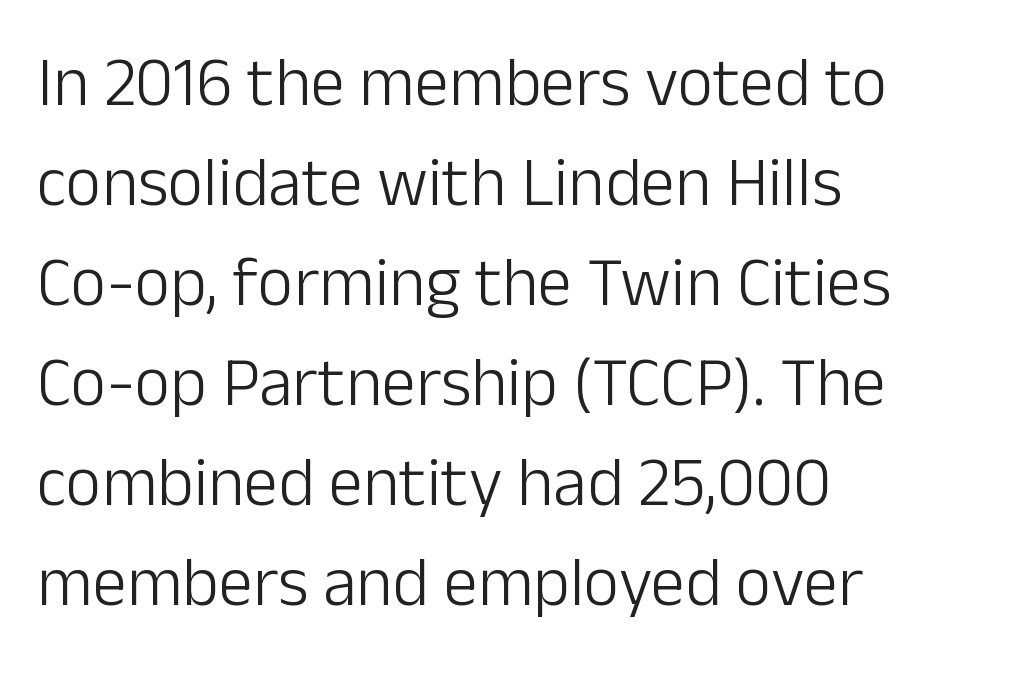
Q: Is the text bold? A: No.
Q: Is the text italic (slanted)? A: No, it is upright.
Q: Is the typeface a serif or a sans-serif typeface? A: Sans-serif.
Q: Is the text underlined? A: No.
Q: How is the paragraph aligned? A: Left-aligned.
Q: Is the spacing between letters normal or unusually wide? A: Normal.
Q: Is the spacing between lines tight, normal or loose? A: Normal.
Q: Width (condensed, normal, or wide)? A: Normal.
Q: Stroke contrast? A: Low.
Q: x-height? A: Medium.
Q: Monospaced? A: No.
